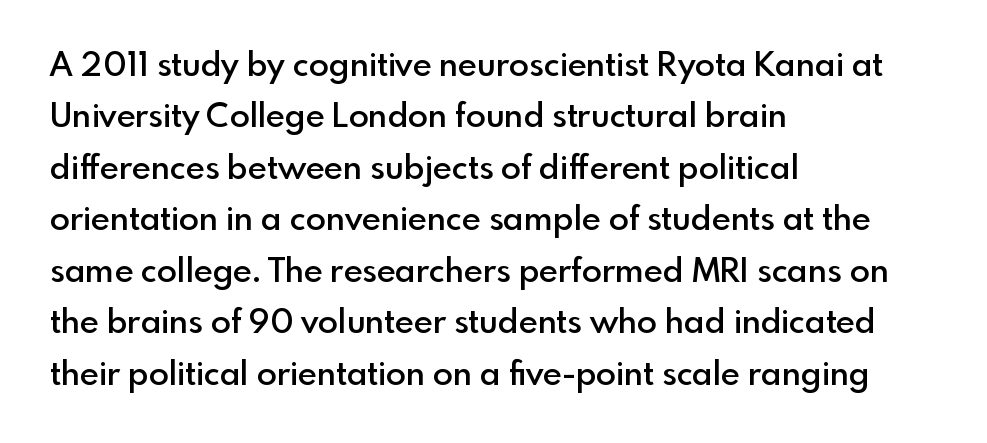
{"serif": "no", "italic": "no", "bold": "semi", "weight": "semibold", "width": "normal", "x_height": "small", "monospaced": "no", "underline": "no", "align": "left", "line_spacing": "normal", "line_spacing_ratio": 1.56, "letter_spacing": "normal", "letter_spacing_em": 0.0, "glyph_px": 33}
